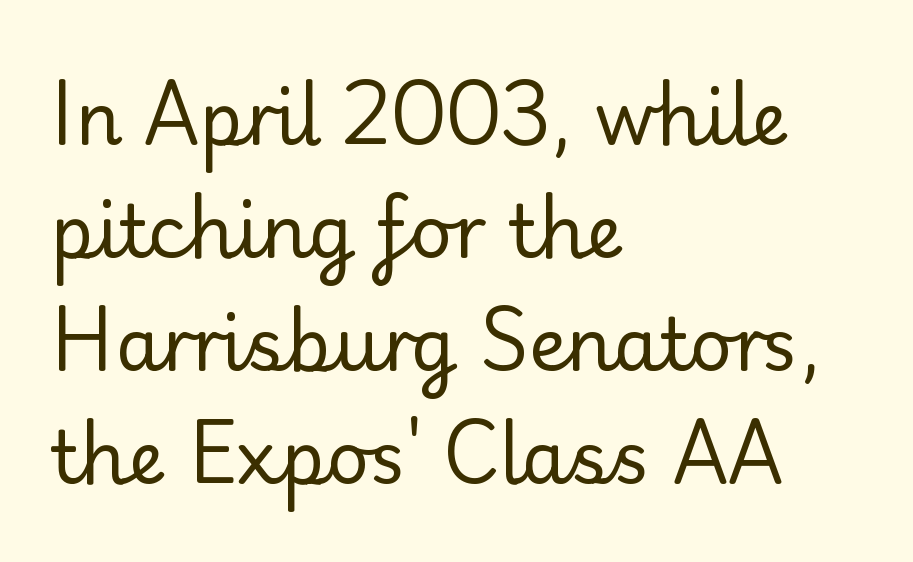
The ragged edge is on the right, which tells us the setting is flush left. I'd call this a sans setting — the letters go barefoot. No heavy texture on the line: the type isn't bold. The passage shown is typed in a proportional face where columns would drift. Bare-footed words on every line.
